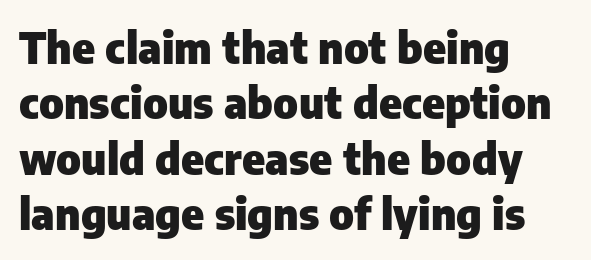
Q: Is the text bold? A: Yes.
Q: Is the text italic (slanted)? A: No, it is upright.
Q: Is the typeface a serif or a sans-serif typeface? A: Sans-serif.
Q: Is the text underlined? A: No.
Q: How is the paragraph aligned? A: Left-aligned.
Q: Is the spacing between letters normal or unusually wide? A: Normal.
Q: Is the spacing between lines tight, normal or loose? A: Normal.
Q: Width (condensed, normal, or wide)? A: Normal.
Q: Stroke contrast? A: Low.
Q: x-height? A: Medium.
Q: Monospaced? A: No.
